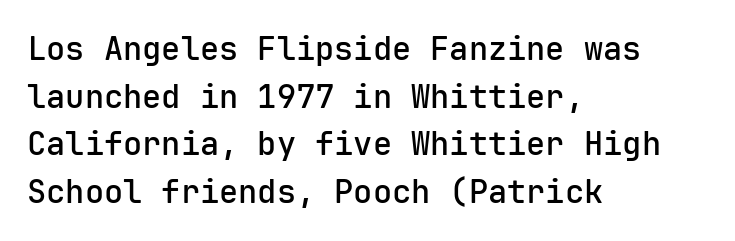
{"serif": "no", "italic": "no", "bold": "semi", "weight": "semibold", "width": "normal", "stroke_contrast": "low", "x_height": "medium", "monospaced": "yes", "underline": "no", "align": "left", "line_spacing": "normal", "line_spacing_ratio": 1.49, "letter_spacing": "normal", "letter_spacing_em": 0.0, "glyph_px": 32}
